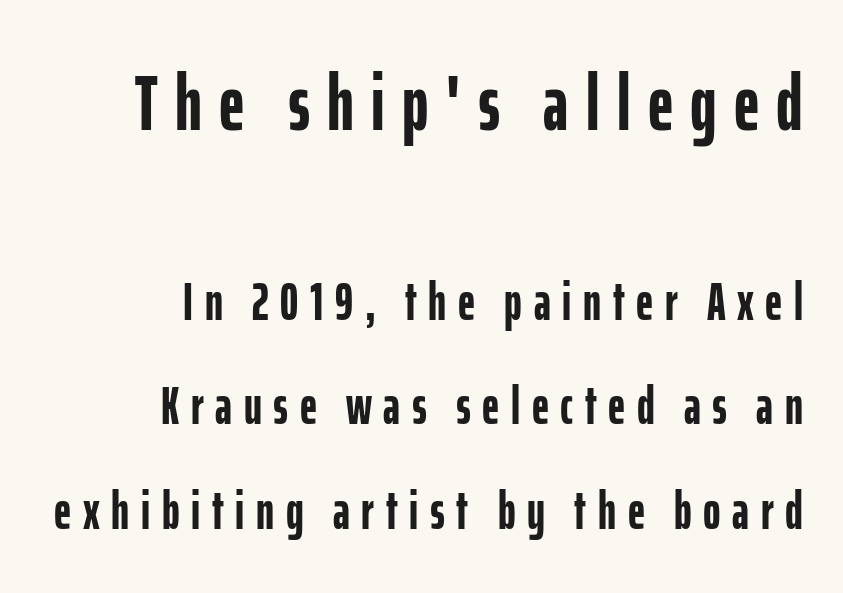
Q: Is the text bold? A: Yes.
Q: Is the text italic (slanted)? A: No, it is upright.
Q: Is the typeface a serif or a sans-serif typeface? A: Sans-serif.
Q: Is the text underlined? A: No.
Q: How is the paragraph aligned? A: Right-aligned.
Q: Is the spacing between letters normal or unusually wide? A: Unusually wide.
Q: Is the spacing between lines tight, normal or loose? A: Loose.
Q: Which block of text is set in a larger size, the first (top) or the second (bottom)? A: The first (top) one.
Q: Width (condensed, normal, or wide)? A: Condensed.
Q: Stroke contrast? A: Low.
Q: x-height? A: Medium.
Q: Monospaced? A: No.
